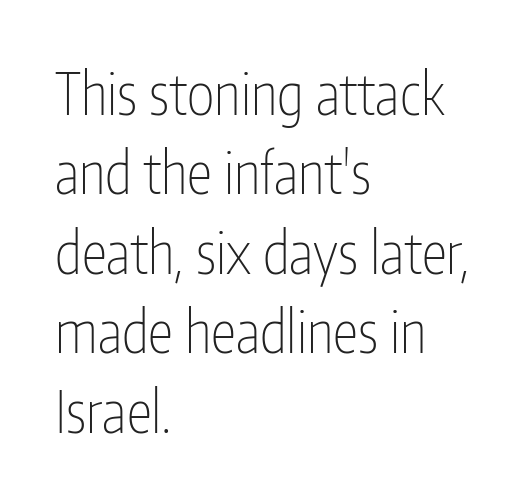
Interline gaps are of average width in this sample. You can tell from the bare stems that sans-serif type was used. This sample has the flowing, uneven cadence of proportional lettering. Is the letter spacing exaggerated? No — it looks like the ordinary default.
